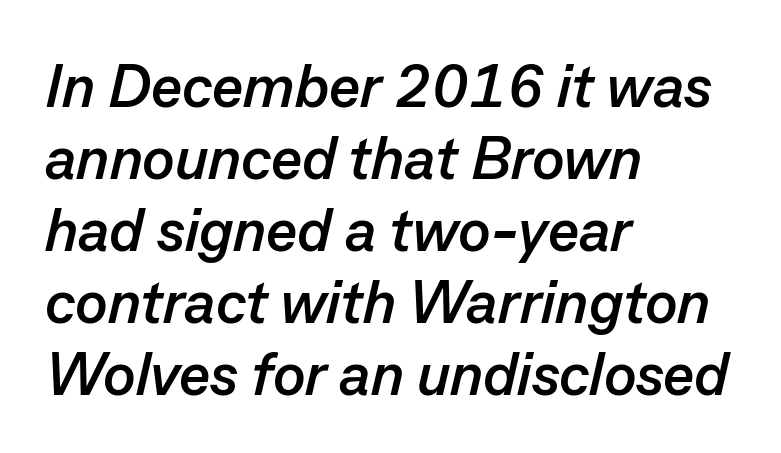
The font's italic variant was chosen for this text. A typesetter would call this zero additional tracking. Does the copy run flush right? No — it runs flush left. What weight is shown? A full bold with thick strokes. Is this a fixed-width face? No — the glyphs have proportional, varying widths.
